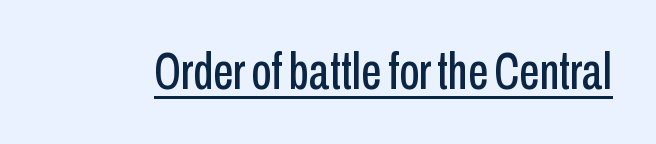
Q: Is the text italic (slanted)? A: No, it is upright.
Q: Is the typeface a serif or a sans-serif typeface? A: Sans-serif.
Q: Is the text underlined? A: Yes.
Q: Is the spacing between letters normal or unusually wide? A: Normal.
Q: Width (condensed, normal, or wide)? A: Condensed.
Q: Stroke contrast? A: Low.
Q: x-height? A: Medium.
Q: Monospaced? A: No.
